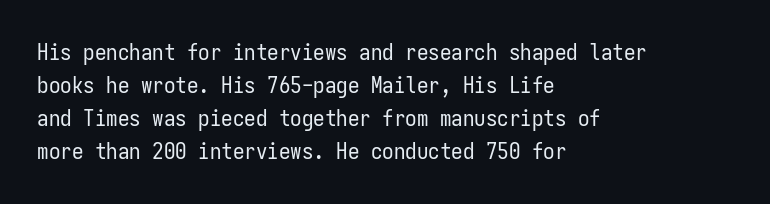
Q: Is the text bold? A: No.
Q: Is the text italic (slanted)? A: No, it is upright.
Q: Is the text underlined? A: No.
Q: How is the paragraph aligned? A: Left-aligned.
Q: Is the spacing between letters normal or unusually wide? A: Normal.
Q: Is the spacing between lines tight, normal or loose? A: Normal.
